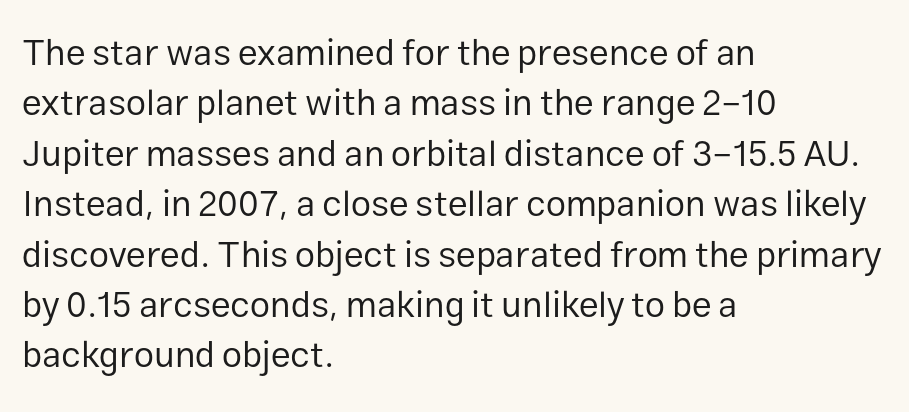
{"serif": "no", "italic": "no", "bold": "no", "weight": "regular", "width": "normal", "stroke_contrast": "low", "x_height": "medium", "monospaced": "no", "underline": "no", "align": "left", "line_spacing": "normal", "line_spacing_ratio": 1.4, "letter_spacing": "normal", "letter_spacing_em": 0.0, "glyph_px": 36}
